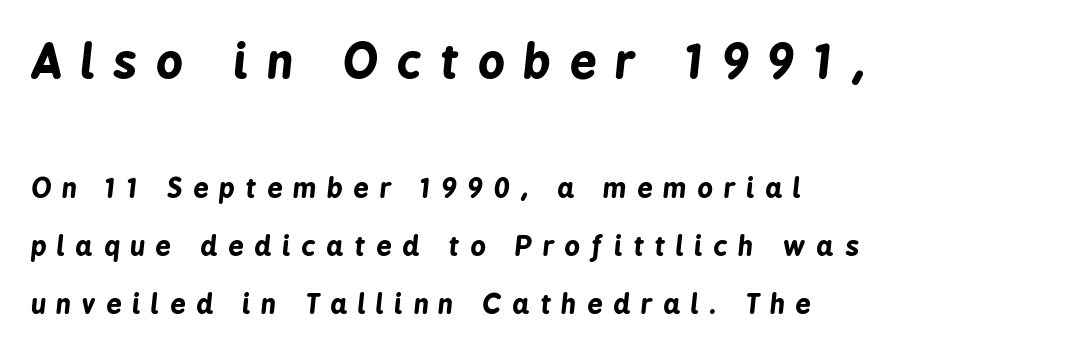
The image shows 47 px bold, condensed type, italic (leaning right); set left-aligned, loose line spacing (2.15x), unusually wide letter spacing (+0.4 em), not underlined; the first (top) block is 1.74x larger; low stroke contrast and a medium x-height.
